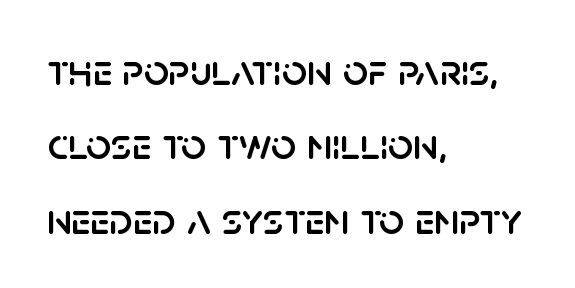
What stands out about the letter spacing? Nothing — it is the standard amount. If you measured baseline to baseline, you'd find a middling distance. The font family rendered here belongs to the sans-serif group. Lines of text with bare space underneath. The specimen reads as upright at a glance.
